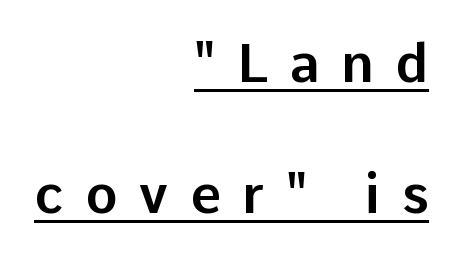
No italicization has been applied; the sample stays upright. All the whitespace from short lines collects on the left. The passage shown has open, widely tracked lettering throughout. The face used here is proportionally spaced, like ordinary book or web type. The designer dialed line spacing up above the default. Examine the stroke ends and you'll find no serifs.
